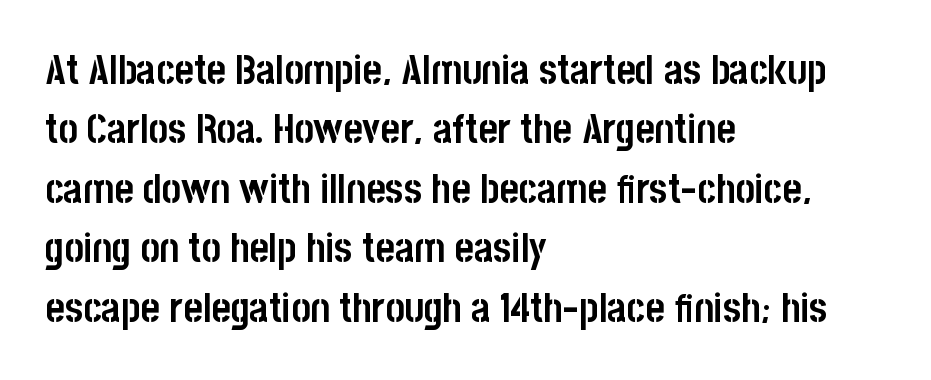
Caption: multi-line text, flush left, ragged right. A typesetter would call this leading conventional body-copy spacing. Serifs: no, the terminals of the letterforms are clean. Inter-character spacing is left at the font's built-in metrics. Honestly, there is no underline to notice here at all.
